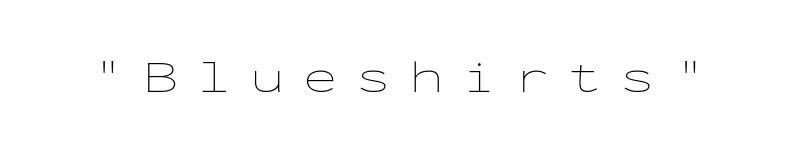
The image shows 46 px thin, wide type, upright, monospaced; set unusually wide letter spacing (+0.4 em), not underlined; low stroke contrast and a medium x-height.
